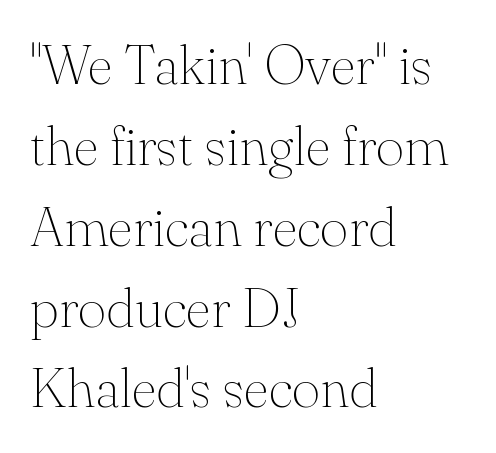
{"serif": "yes", "italic": "no", "bold": "no", "weight": "thin", "width": "normal", "stroke_contrast": "medium", "x_height": "small", "monospaced": "no", "underline": "no", "align": "left", "line_spacing": "normal", "line_spacing_ratio": 1.47, "letter_spacing": "normal", "letter_spacing_em": 0.0, "glyph_px": 55}
